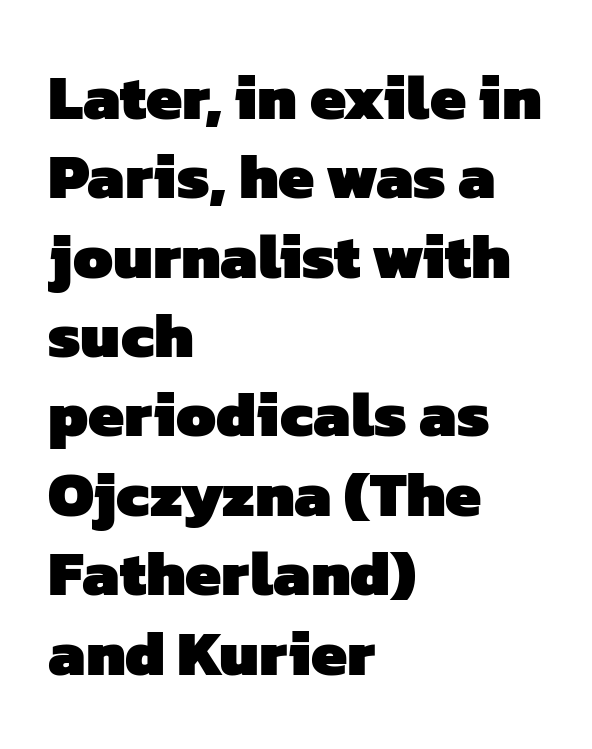
This rendering uses left alignment, leaving the right contour irregular. As a designer I'd log this as weight 700, bold. Glance below the letters and you will spot only blank space. The characters display no serif detailing; their extremities are plain. The line texture is even and compact thanks to regular tracking.
